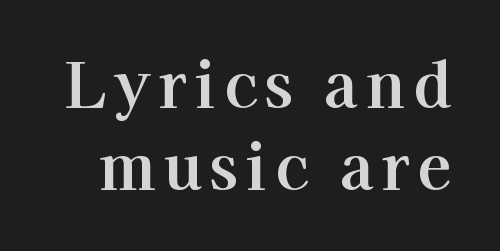
{"serif": "yes", "italic": "no", "width": "normal", "stroke_contrast": "high", "x_height": "medium", "monospaced": "no", "underline": "no", "line_spacing": "normal", "line_spacing_ratio": 1.32, "glyph_px": 62}
